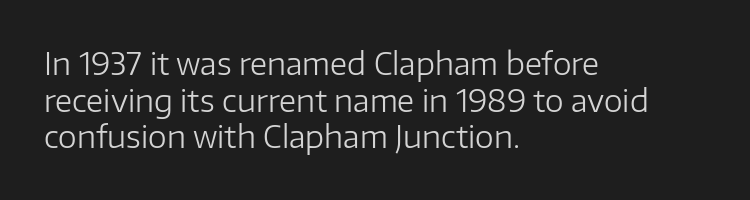
It's the straight-up-and-down kind of type. Heaviness? Minimal to ordinary, like unemphasized prose. Left-aligned paragraph, ragged on the right. How are the letters spaced? Ordinarily, with no added tracking. Character widths vary here, with narrow letters taking less room than wide ones. In terms of letterform style, serifs are entirely absent.
